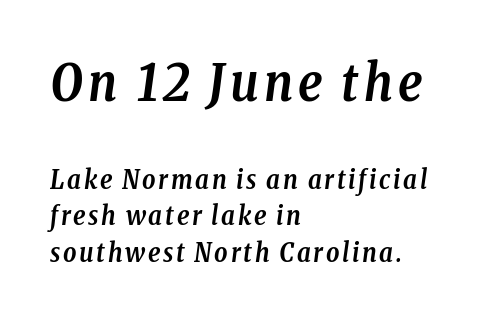
The image shows 51 px semibold, condensed serif type, italic (leaning right); set left-aligned, normal line spacing (1.41x), not underlined; the first (top) block is 1.96x larger; low stroke contrast and a medium x-height.
